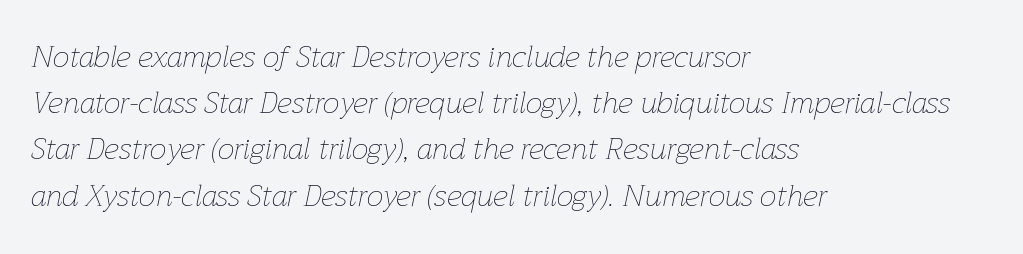
Notice how descenders clear the ascenders below comfortably — that's standard leading. Casual observation: everything's shoved over to the left. The rendering keeps characters at their native spacing. This sample has the flowing, uneven cadence of proportional lettering.
